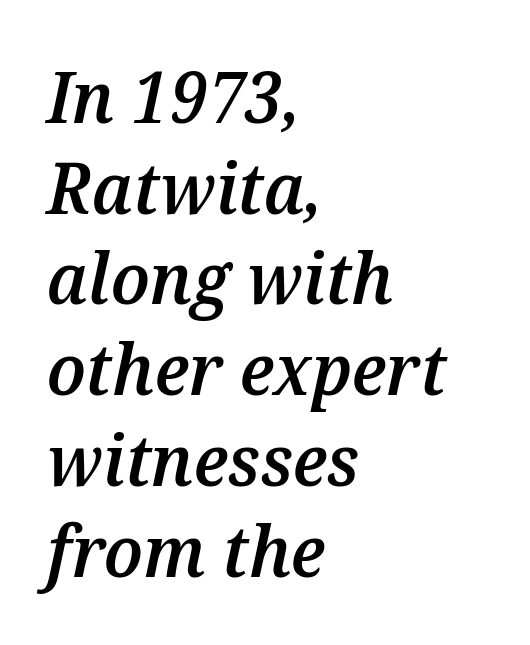
Is the letter spacing exaggerated? No — it looks like the ordinary default. Descender tails drop into unmarked territory. Where is the straight margin? On the left. How would I describe the line gaps? Plain and ordinary. Do the characters align in a grid? No, the font is proportional. Notice the strokes are somewhat thickened but not fully heavy: this is a semibold.
